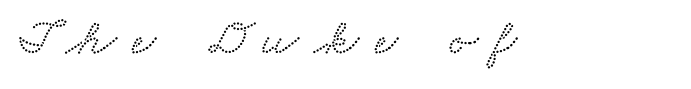
The image shows 52 px wide type; set unusually wide letter spacing (+0.3 em), not underlined; low stroke contrast and a small x-height.
